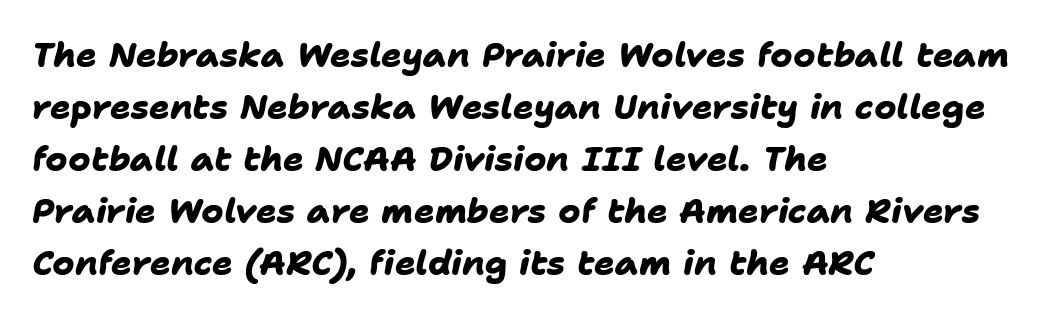
{"serif": "no", "bold": "yes", "weight": "heavy", "width": "normal", "stroke_contrast": "low", "x_height": "medium", "monospaced": "no", "underline": "no", "align": "left", "line_spacing": "normal", "line_spacing_ratio": 1.53, "letter_spacing": "normal", "letter_spacing_em": 0.0, "glyph_px": 34}
